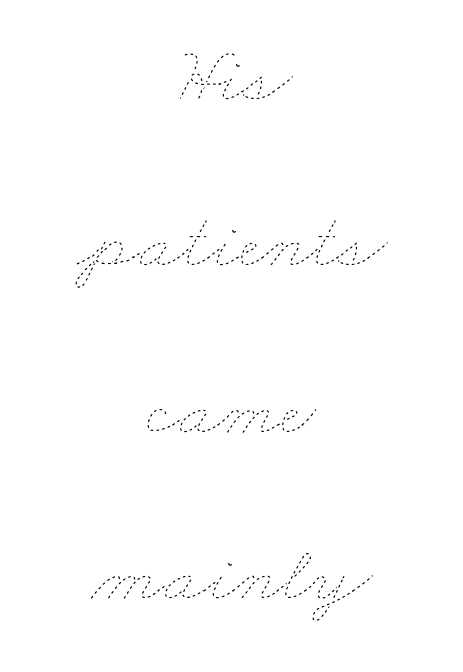
The image shows 80 px thin, wide type; set centered, loose line spacing (2.08x), normal letter spacing, not underlined; low stroke contrast and a small x-height.
